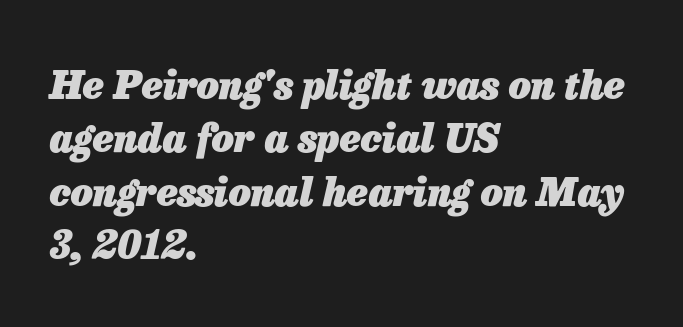
{"italic": "yes", "lean": "right", "slant_degrees": 13, "bold": "yes", "weight": "heavy", "width": "normal", "stroke_contrast": "low", "x_height": "medium", "monospaced": "no", "underline": "no", "align": "left", "line_spacing": "normal", "line_spacing_ratio": 1.37, "letter_spacing": "normal", "letter_spacing_em": 0.0, "glyph_px": 39}
